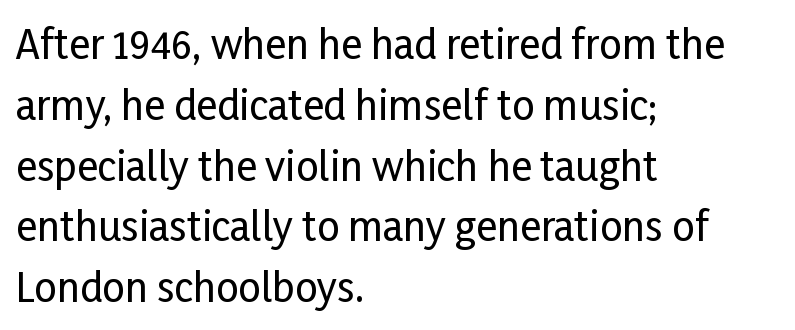
{"serif": "no", "italic": "no", "width": "condensed", "stroke_contrast": "low", "x_height": "medium", "monospaced": "no", "underline": "no", "align": "left", "line_spacing": "normal", "line_spacing_ratio": 1.52, "letter_spacing": "normal", "letter_spacing_em": 0.0, "glyph_px": 40}
